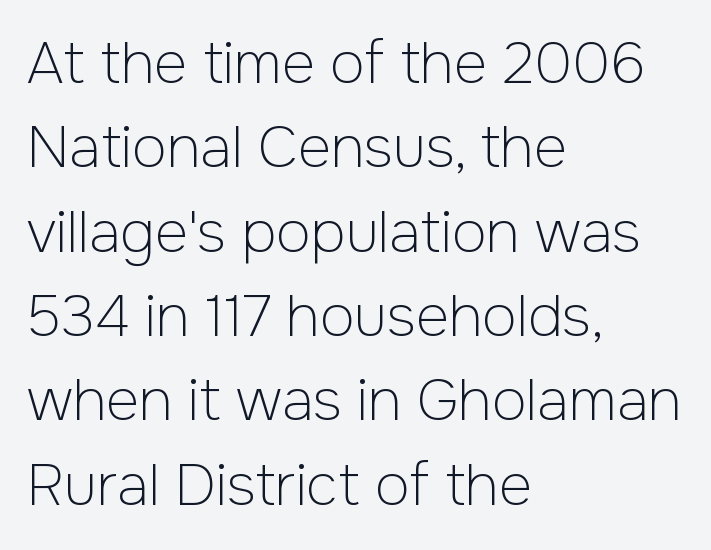
The image shows 57 px light sans-serif type, upright; set left-aligned, normal line spacing (1.48x), normal letter spacing, not underlined; low stroke contrast and a medium x-height.
